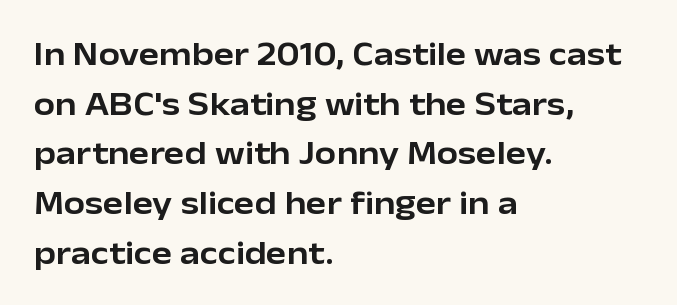
The image shows 34 px sans-serif type, upright; set left-aligned, normal line spacing (1.46x), normal letter spacing, not underlined; low stroke contrast and a medium x-height.
